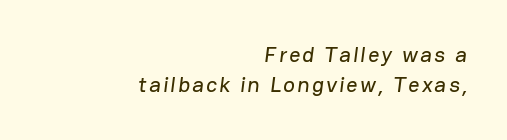
{"underline": "no", "align": "right", "line_spacing": "normal", "line_spacing_ratio": 1.38, "glyph_px": 22}
